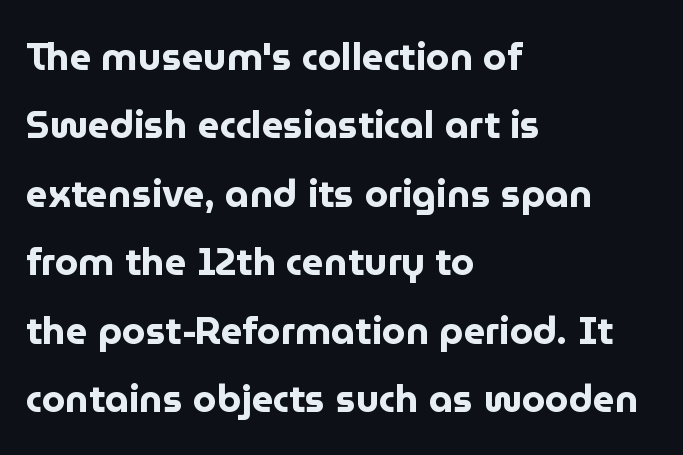
The typeface chosen for these lines omits serifs. A typesetter would call this zero additional tracking. The text block is weighted toward the left margin, trailing off unevenly rightward. Underlining? Definitely not there. The rendering uses natural spacing where letterforms have individual widths. Emphasis by weight is at full strength: bold.
